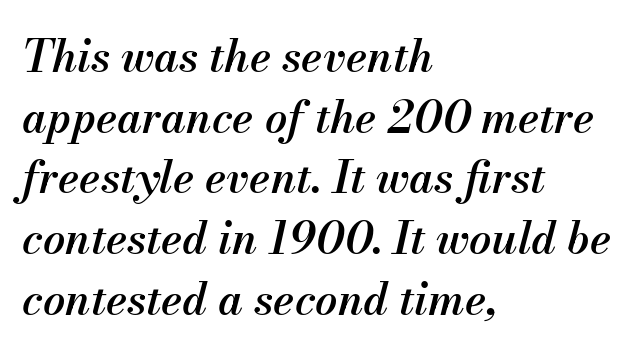
Q: Is the text bold? A: Semi-bold.
Q: Is the text italic (slanted)? A: Yes, it leans right by about 13 degrees.
Q: Is the text underlined? A: No.
Q: How is the paragraph aligned? A: Left-aligned.
Q: Is the spacing between letters normal or unusually wide? A: Normal.
Q: Is the spacing between lines tight, normal or loose? A: Normal.
Q: Width (condensed, normal, or wide)? A: Normal.
Q: Stroke contrast? A: Medium.
Q: x-height? A: Small.
Q: Monospaced? A: No.
